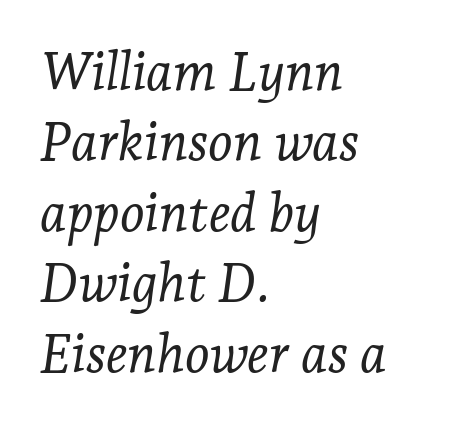
{"serif": "yes", "italic": "yes", "lean": "right", "slant_degrees": 7, "bold": "no", "weight": "light", "width": "normal", "stroke_contrast": "low", "x_height": "medium", "monospaced": "no", "underline": "no", "align": "left", "line_spacing": "normal", "line_spacing_ratio": 1.33, "letter_spacing": "normal", "letter_spacing_em": 0.0, "glyph_px": 53}
